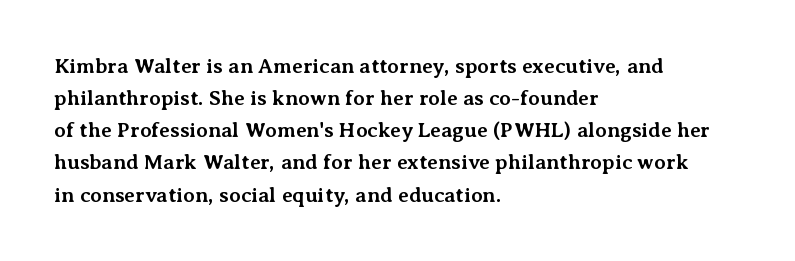
The image shows 21 px bold type, upright; set left-aligned, normal line spacing (1.53x), normal letter spacing, not underlined.
